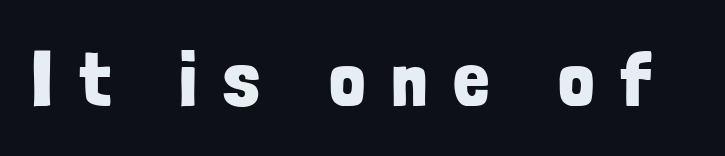
The image shows 77 px bold, condensed sans-serif type, upright; set unusually wide letter spacing (+0.36 em), not underlined; low stroke contrast and a medium x-height.
